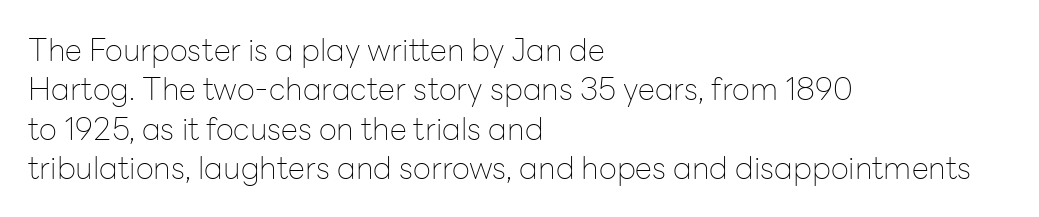
Q: Is the text bold? A: No.
Q: Is the text italic (slanted)? A: No, it is upright.
Q: Is the typeface a serif or a sans-serif typeface? A: Sans-serif.
Q: Is the text underlined? A: No.
Q: How is the paragraph aligned? A: Left-aligned.
Q: Is the spacing between letters normal or unusually wide? A: Normal.
Q: Is the spacing between lines tight, normal or loose? A: Normal.
Q: Width (condensed, normal, or wide)? A: Normal.
Q: Stroke contrast? A: Low.
Q: x-height? A: Medium.
Q: Monospaced? A: No.
